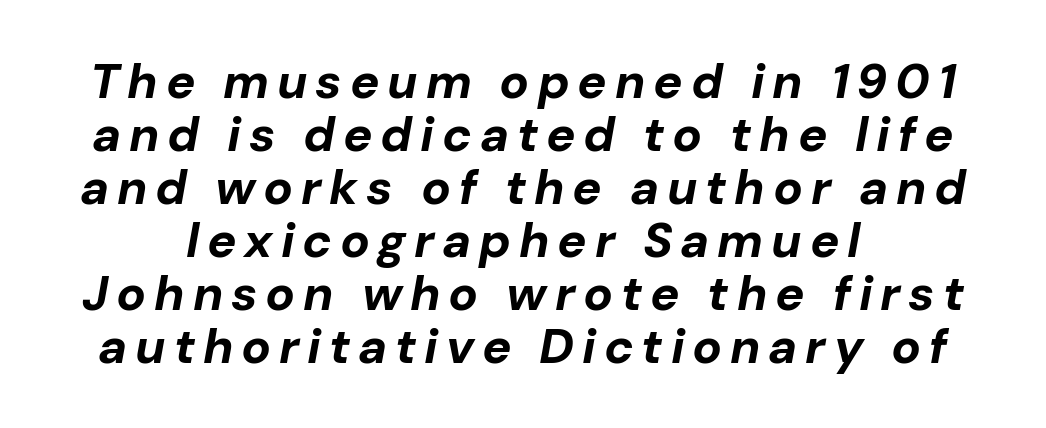
The image shows 49 px bold type, italic (leaning right); set tight line spacing (1.08x), not underlined; low stroke contrast and a medium x-height.
